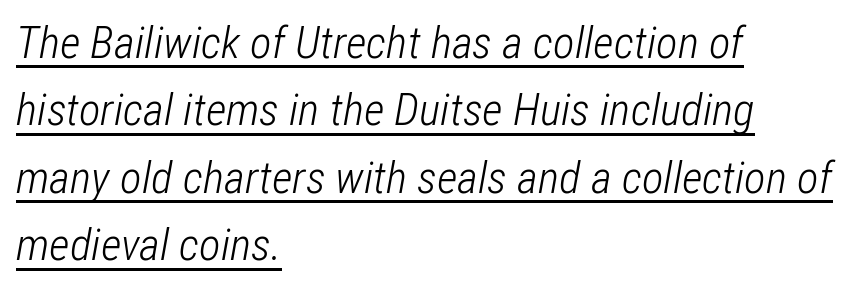
{"italic": "yes", "lean": "right", "slant_degrees": 12, "bold": "no", "weight": "light", "width": "condensed", "stroke_contrast": "low", "x_height": "medium", "monospaced": "no", "underline": "yes", "align": "left", "line_spacing": "normal", "line_spacing_ratio": 1.5, "letter_spacing": "normal", "letter_spacing_em": 0.0, "glyph_px": 45}
